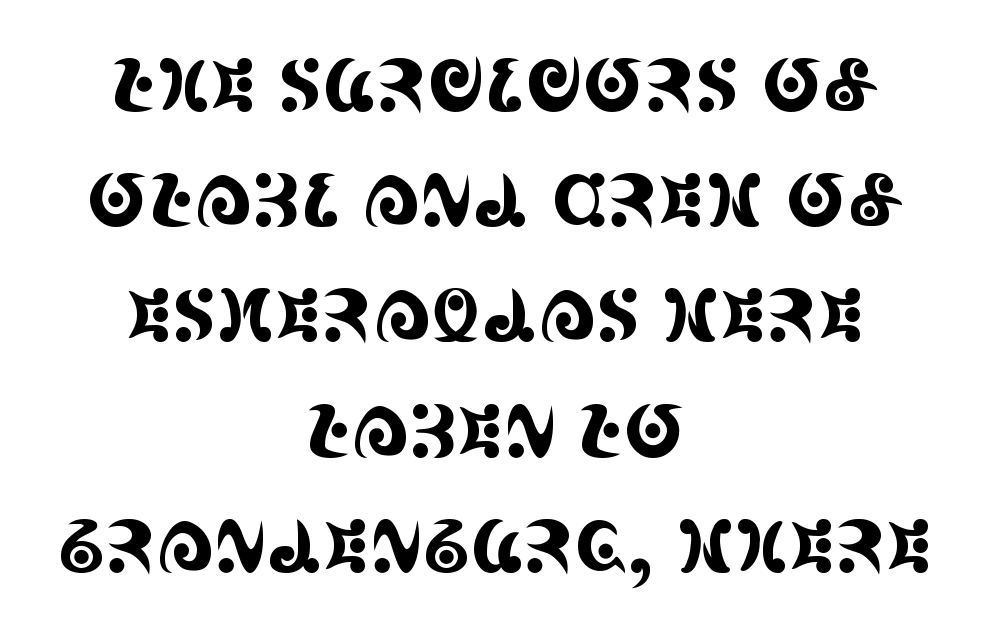
This sample has the flowing, uneven cadence of proportional lettering. Posture: straight, roman, zero tilt. Stroke terminals: seriffed. The paragraph has two soft edges and a firm central axis.
